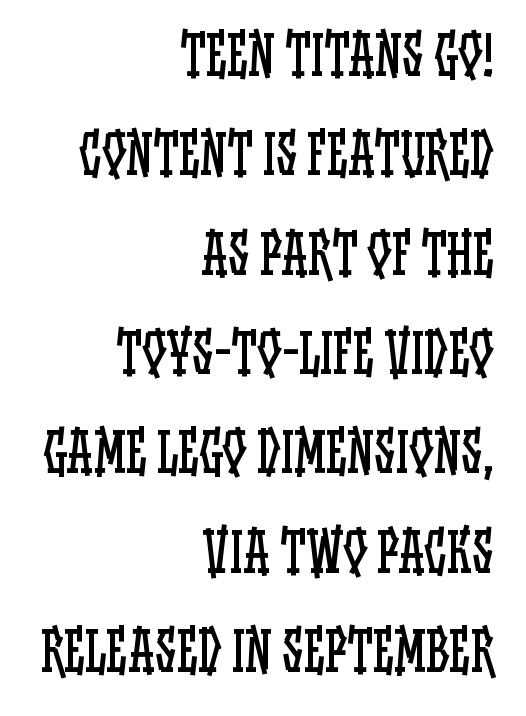
{"italic": "no", "bold": "no", "weight": "regular", "width": "condensed", "stroke_contrast": "low", "x_height": "large", "monospaced": "no", "underline": "no", "align": "right", "line_spacing_ratio": 1.84, "letter_spacing": "normal", "letter_spacing_em": 0.0, "glyph_px": 54}
